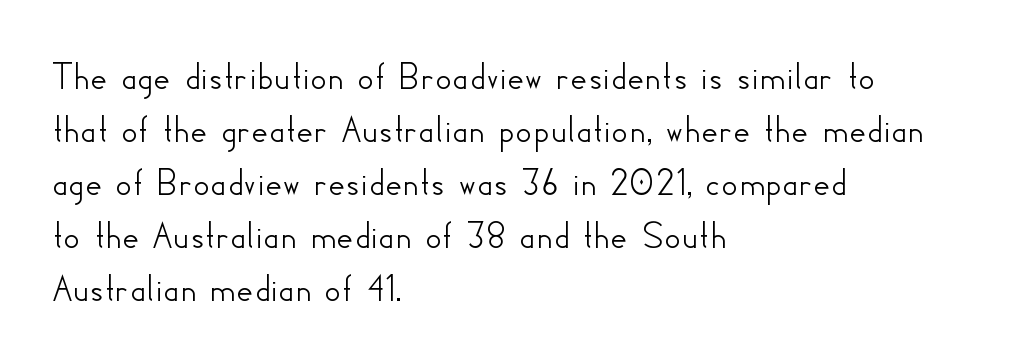
{"serif": "no", "italic": "no", "width": "normal", "stroke_contrast": "low", "x_height": "small", "monospaced": "no", "underline": "no", "align": "left", "line_spacing": "normal", "line_spacing_ratio": 1.29, "letter_spacing": "normal", "letter_spacing_em": 0.0, "glyph_px": 41}
